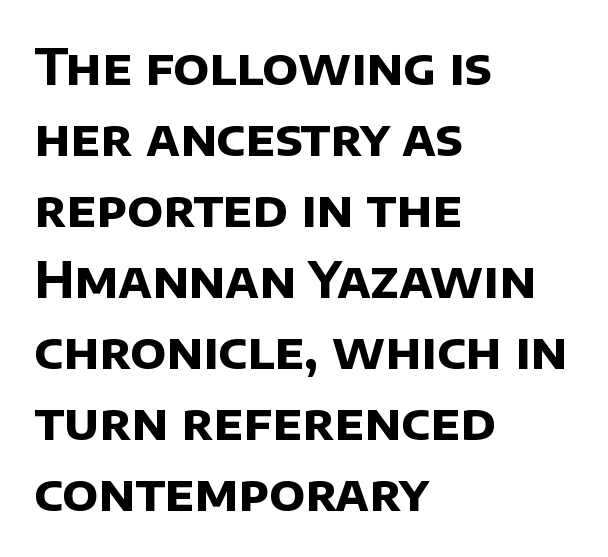
The image shows 49 px bold sans-serif type; set left-aligned, normal line spacing (1.45x), normal letter spacing, not underlined; low stroke contrast and a large x-height.
